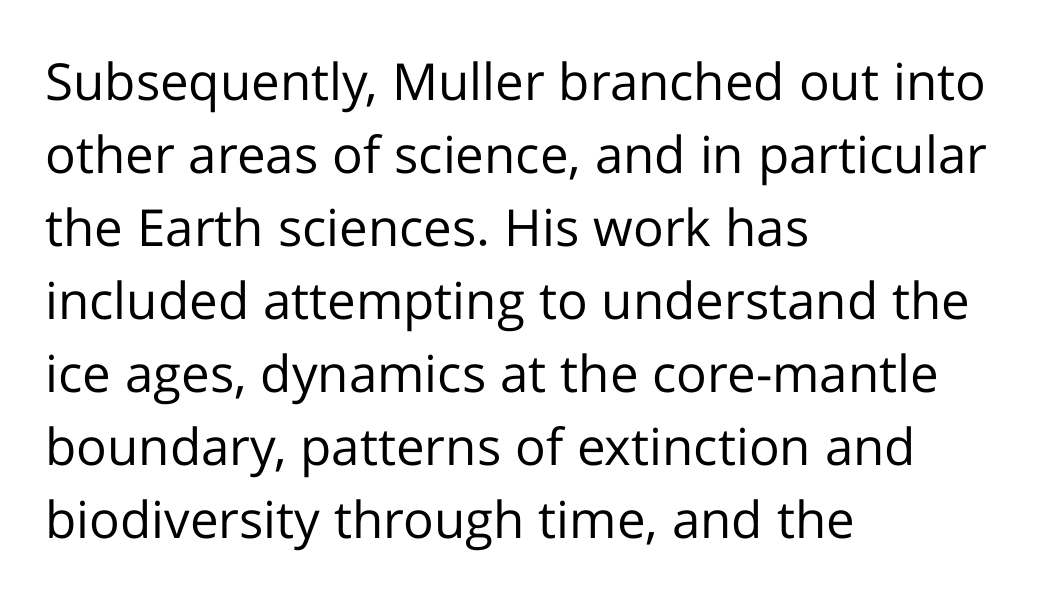
{"serif": "no", "italic": "no", "bold": "no", "weight": "regular", "width": "normal", "stroke_contrast": "low", "x_height": "medium", "monospaced": "no", "underline": "no", "align": "left", "line_spacing": "normal", "line_spacing_ratio": 1.43, "letter_spacing": "normal", "letter_spacing_em": 0.0, "glyph_px": 51}
